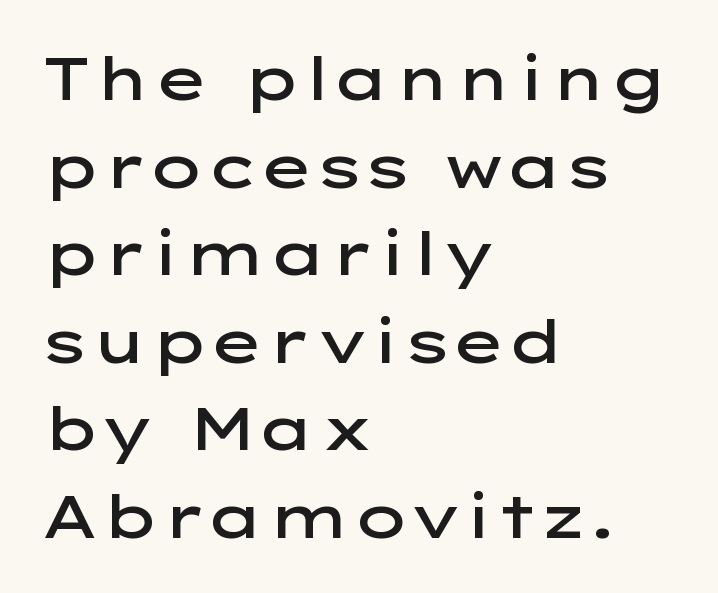
{"serif": "no", "italic": "no", "bold": "semi", "weight": "semibold", "width": "wide", "stroke_contrast": "low", "x_height": "medium", "monospaced": "no", "underline": "no", "align": "left", "line_spacing": "normal", "line_spacing_ratio": 1.46, "letter_spacing": "normal", "letter_spacing_em": 0.0, "glyph_px": 60}
